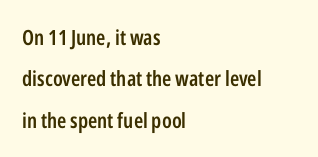
The image shows 21 px text type, upright; set left-aligned, loose line spacing (1.97x), normal letter spacing, not underlined.
